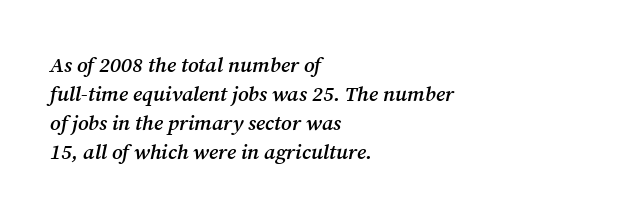
Q: Is the text bold? A: Semi-bold.
Q: Is the text italic (slanted)? A: Yes, it leans right by about 12 degrees.
Q: Is the text underlined? A: No.
Q: How is the paragraph aligned? A: Left-aligned.
Q: Is the spacing between letters normal or unusually wide? A: Normal.
Q: Is the spacing between lines tight, normal or loose? A: Normal.
